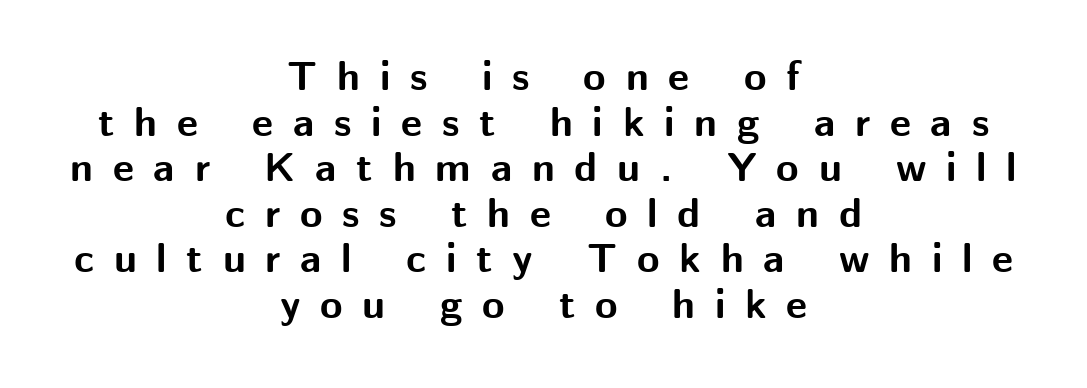
Q: Is the text bold? A: Yes.
Q: Is the text italic (slanted)? A: No, it is upright.
Q: Is the typeface a serif or a sans-serif typeface? A: Sans-serif.
Q: Is the text underlined? A: No.
Q: How is the paragraph aligned? A: Centered.
Q: Is the spacing between letters normal or unusually wide? A: Unusually wide.
Q: Is the spacing between lines tight, normal or loose? A: Tight.
Q: Width (condensed, normal, or wide)? A: Normal.
Q: Stroke contrast? A: Medium.
Q: x-height? A: Medium.
Q: Monospaced? A: No.
